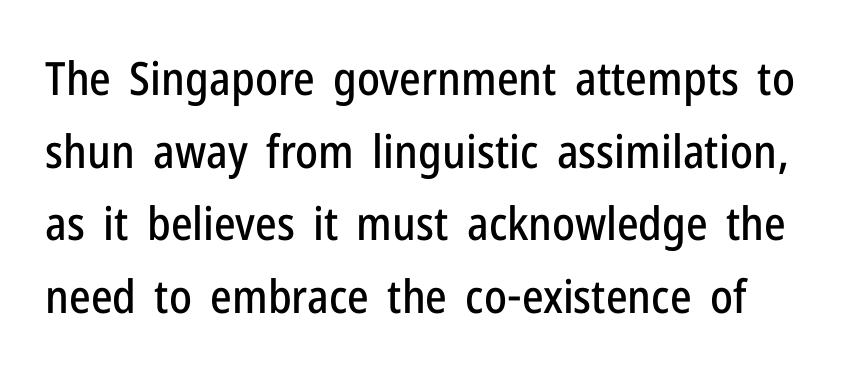
{"serif": "no", "italic": "no", "width": "condensed", "stroke_contrast": "low", "x_height": "medium", "monospaced": "no", "underline": "no", "line_spacing": "normal", "line_spacing_ratio": 1.58, "letter_spacing": "normal", "letter_spacing_em": 0.0, "glyph_px": 46}
